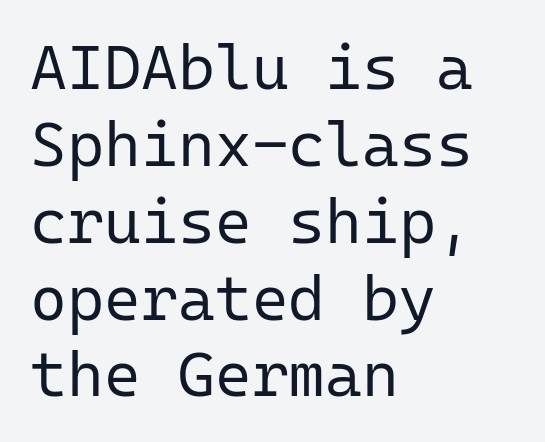
Q: Is the text bold? A: No.
Q: Is the text italic (slanted)? A: No, it is upright.
Q: Is the typeface a serif or a sans-serif typeface? A: Sans-serif.
Q: Is the text underlined? A: No.
Q: How is the paragraph aligned? A: Left-aligned.
Q: Is the spacing between letters normal or unusually wide? A: Normal.
Q: Width (condensed, normal, or wide)? A: Normal.
Q: Stroke contrast? A: Low.
Q: x-height? A: Medium.
Q: Monospaced? A: Yes.
